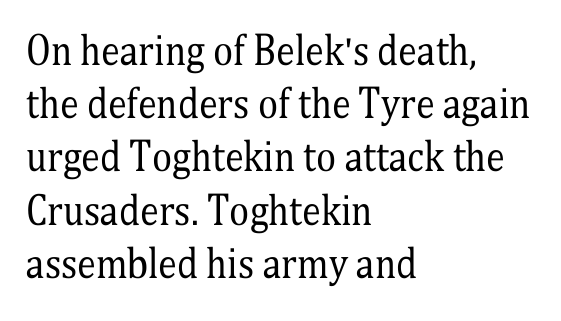
{"serif": "yes", "italic": "no", "bold": "no", "weight": "regular", "width": "condensed", "stroke_contrast": "medium", "x_height": "medium", "monospaced": "no", "underline": "no", "align": "left", "line_spacing": "normal", "line_spacing_ratio": 1.4, "letter_spacing": "normal", "letter_spacing_em": 0.0, "glyph_px": 38}
